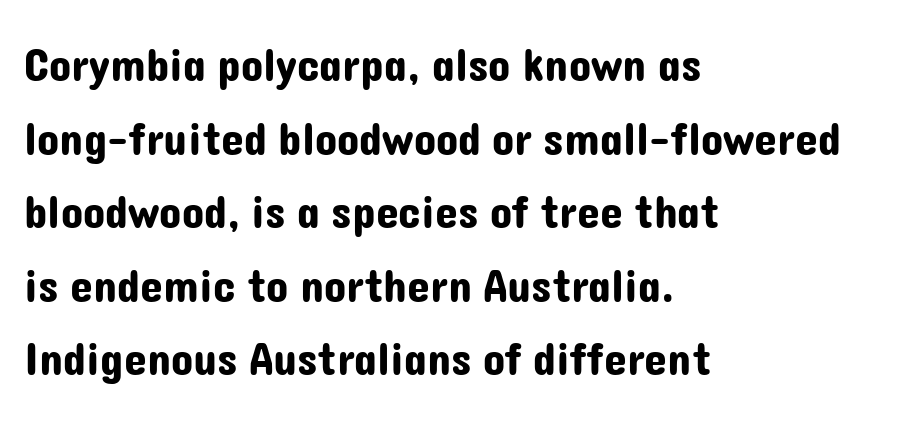
{"serif": "no", "italic": "no", "width": "normal", "stroke_contrast": "low", "x_height": "medium", "monospaced": "no", "underline": "no", "align": "left", "line_spacing": "normal", "line_spacing_ratio": 1.6, "letter_spacing": "normal", "letter_spacing_em": 0.0, "glyph_px": 46}
